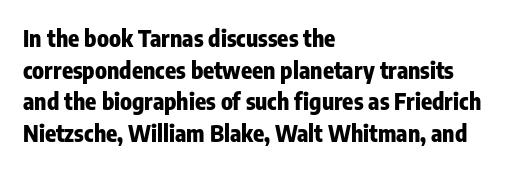
{"italic": "no", "bold": "yes", "underline": "no", "align": "left", "line_spacing": "normal", "line_spacing_ratio": 1.38, "letter_spacing": "normal", "letter_spacing_em": 0.0, "glyph_px": 23}
